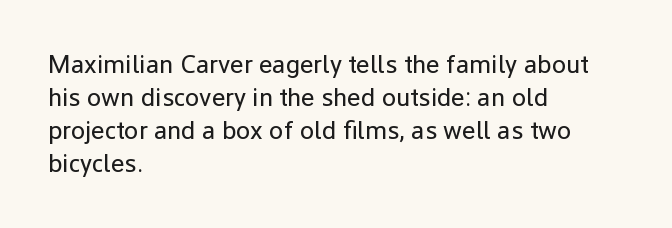
When letters stand straight like this, we call the style roman or upright. These lines sit exactly where default settings would place them. Students, note that the glyphs here touch the page at normal intervals. The passage shown is not bold in any degree. In CSS terms this would be text-align: left. Underlining? Definitely not there.
